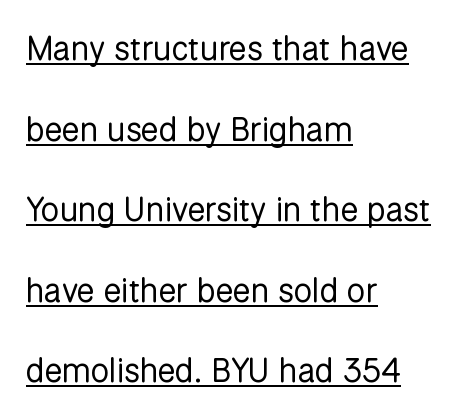
Q: Is the text bold? A: No.
Q: Is the text italic (slanted)? A: No, it is upright.
Q: Is the typeface a serif or a sans-serif typeface? A: Sans-serif.
Q: Is the text underlined? A: Yes.
Q: How is the paragraph aligned? A: Left-aligned.
Q: Is the spacing between letters normal or unusually wide? A: Normal.
Q: Is the spacing between lines tight, normal or loose? A: Loose.
Q: Width (condensed, normal, or wide)? A: Normal.
Q: Stroke contrast? A: Low.
Q: x-height? A: Medium.
Q: Monospaced? A: No.
